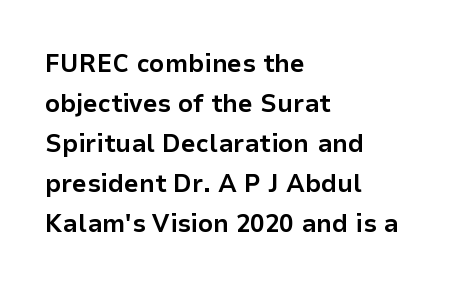
The letterforms sit shoulder to shoulder at normal distance. If you measured baseline to baseline, you'd find a middling distance. The specimen omits any rule beneath the text block's lines. These lines stack with their left ends in a neat column.
